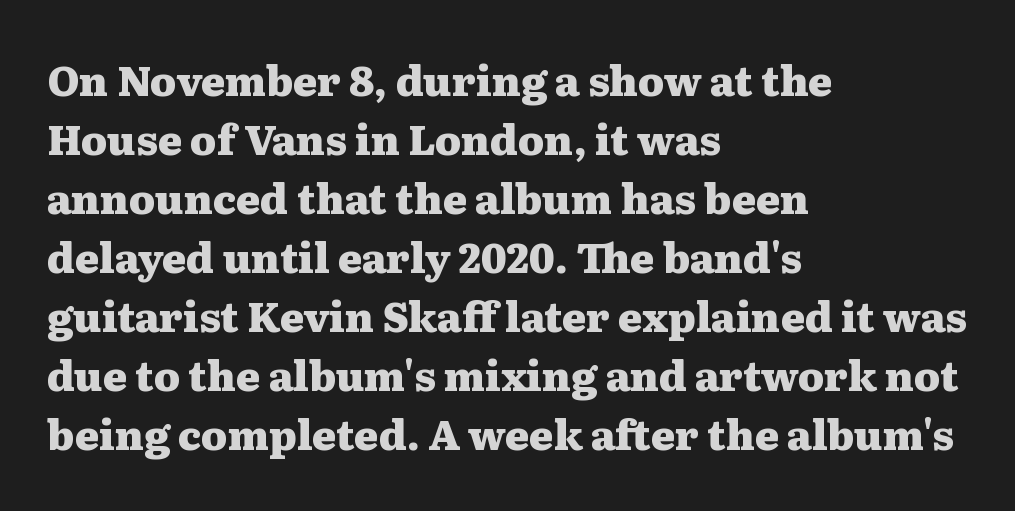
{"serif": "yes", "italic": "no", "bold": "yes", "weight": "heavy", "width": "wide", "stroke_contrast": "medium", "x_height": "medium", "monospaced": "no", "underline": "no", "align": "left", "line_spacing": "normal", "line_spacing_ratio": 1.44, "letter_spacing": "normal", "letter_spacing_em": 0.0, "glyph_px": 41}
